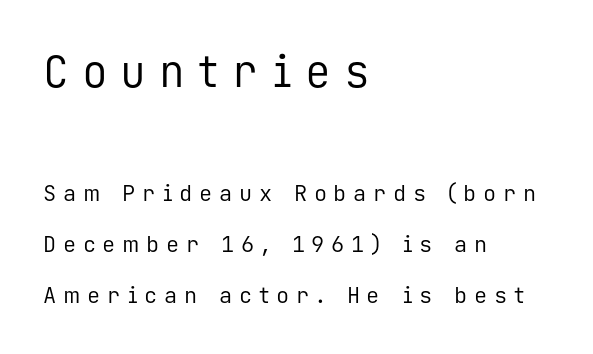
The image shows 43 px regular-weight sans-serif type, upright, monospaced; set left-aligned, loose line spacing (2.33x), unusually wide letter spacing (+0.3 em), not underlined; the first (top) block is 1.95x larger; low stroke contrast and a medium x-height.
